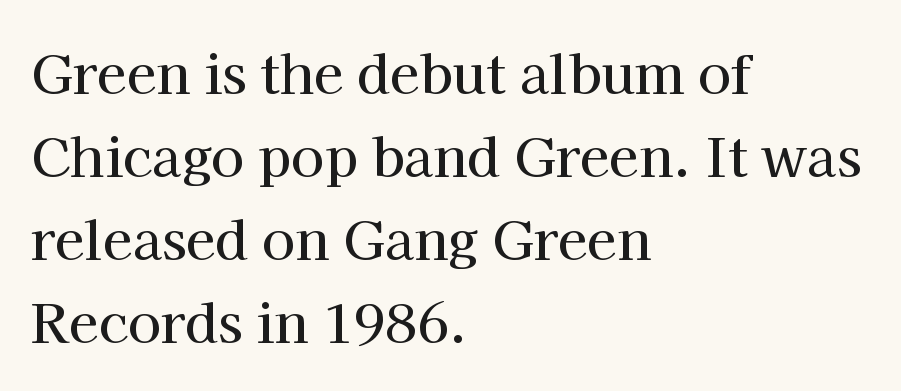
Teacher's note: observe the even left margin — that is flush-left alignment. The passage shown is typed in a proportional face where columns would drift. The type sits square on the baseline with zero lean. Each new line begins a customary step beneath the previous one. The designer went with a serif here, giving each stem small feet.
